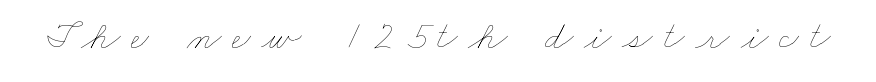
{"bold": "no", "weight": "thin", "width": "wide", "stroke_contrast": "low", "x_height": "small", "monospaced": "no", "underline": "no", "letter_spacing": "wide", "letter_spacing_em": 0.27, "glyph_px": 40}
